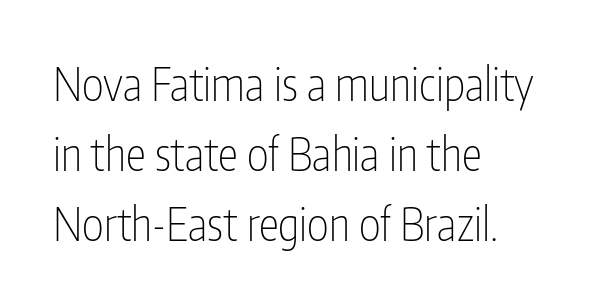
{"serif": "no", "italic": "no", "bold": "no", "weight": "thin", "width": "condensed", "stroke_contrast": "low", "x_height": "medium", "monospaced": "no", "underline": "no", "align": "left", "line_spacing": "normal", "line_spacing_ratio": 1.52, "letter_spacing": "normal", "letter_spacing_em": 0.0, "glyph_px": 46}
